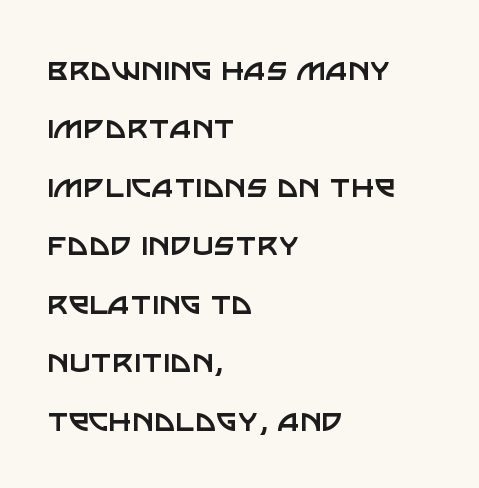
Q: Is the text bold? A: No.
Q: Is the text italic (slanted)? A: No, it is upright.
Q: Is the typeface a serif or a sans-serif typeface? A: Sans-serif.
Q: Is the text underlined? A: No.
Q: How is the paragraph aligned? A: Left-aligned.
Q: Is the spacing between letters normal or unusually wide? A: Normal.
Q: Is the spacing between lines tight, normal or loose? A: Normal.
Q: Width (condensed, normal, or wide)? A: Normal.
Q: Stroke contrast? A: Low.
Q: x-height? A: Large.
Q: Monospaced? A: No.
